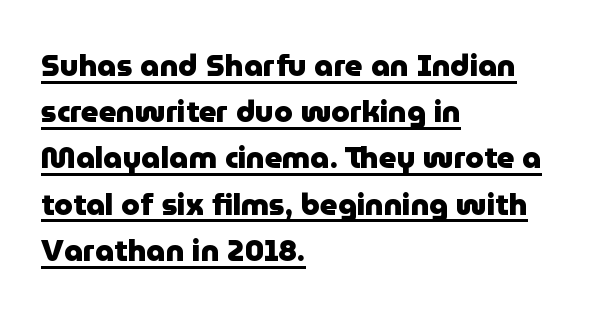
Q: Is the text bold? A: Yes.
Q: Is the text italic (slanted)? A: No, it is upright.
Q: Is the typeface a serif or a sans-serif typeface? A: Sans-serif.
Q: Is the text underlined? A: Yes.
Q: How is the paragraph aligned? A: Left-aligned.
Q: Is the spacing between letters normal or unusually wide? A: Normal.
Q: Is the spacing between lines tight, normal or loose? A: Normal.
Q: Width (condensed, normal, or wide)? A: Normal.
Q: Stroke contrast? A: Low.
Q: x-height? A: Medium.
Q: Monospaced? A: No.
